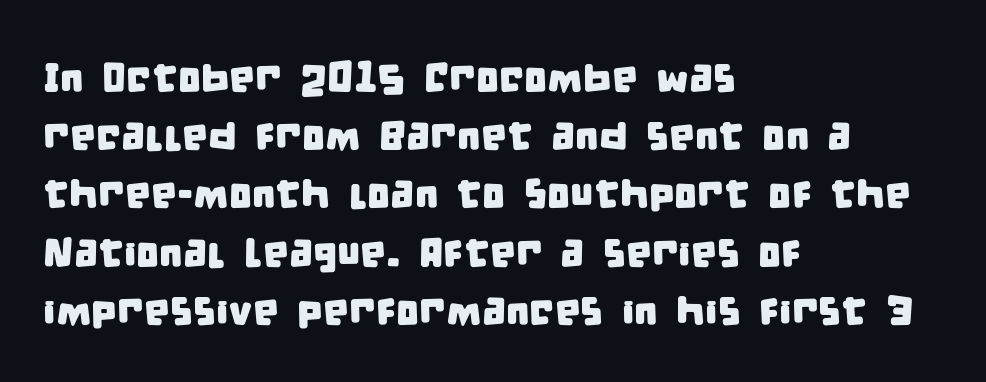
The image shows 41 px condensed sans-serif type; set left-aligned, normal line spacing (1.42x), normal letter spacing, not underlined; low stroke contrast and a large x-height.
